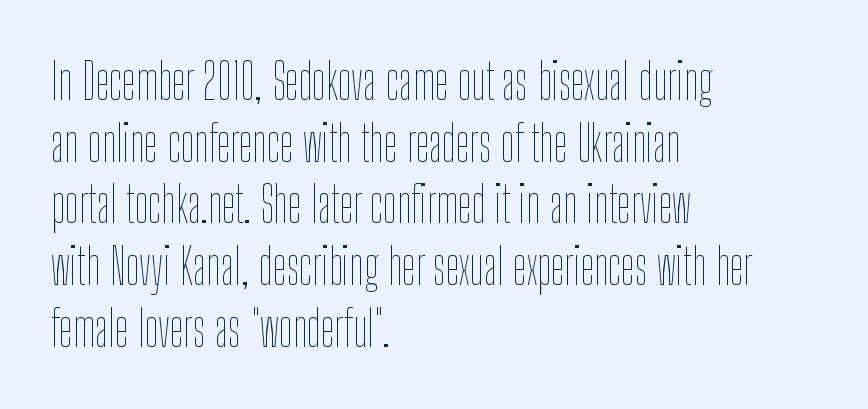
Q: Is the text bold? A: No.
Q: Is the text italic (slanted)? A: No, it is upright.
Q: Is the text underlined? A: No.
Q: How is the paragraph aligned? A: Left-aligned.
Q: Is the spacing between letters normal or unusually wide? A: Normal.
Q: Is the spacing between lines tight, normal or loose? A: Normal.
Q: Width (condensed, normal, or wide)? A: Condensed.
Q: Stroke contrast? A: Low.
Q: x-height? A: Medium.
Q: Monospaced? A: No.
